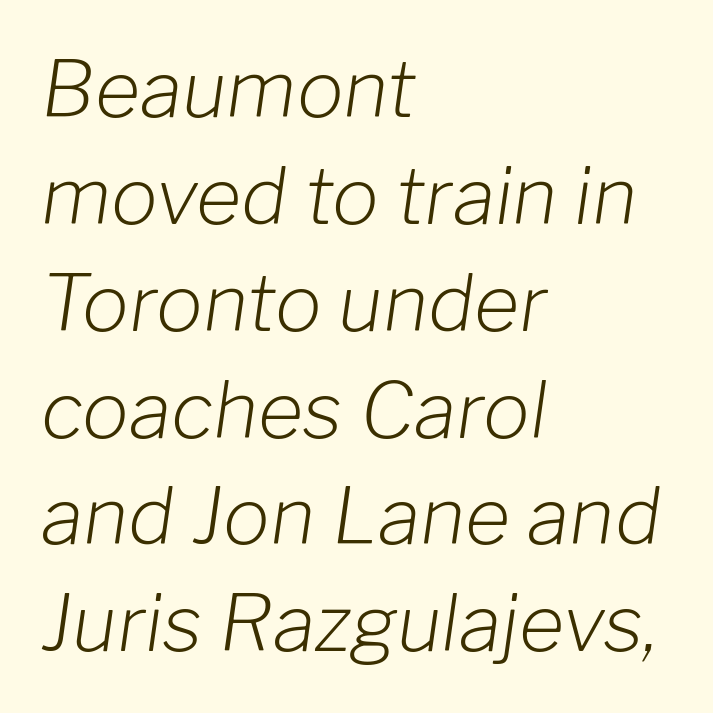
The image shows 78 px light type, italic (leaning right); set left-aligned, normal line spacing (1.37x), normal letter spacing, not underlined; low stroke contrast and a medium x-height.
